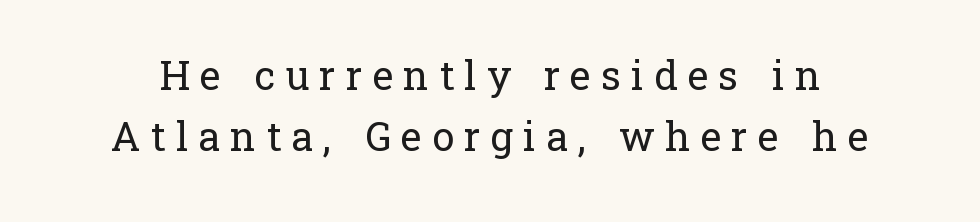
The image shows 40 px regular-weight serif type, upright; set normal line spacing (1.53x), unusually wide letter spacing (+0.25 em), not underlined; low stroke contrast and a medium x-height.
